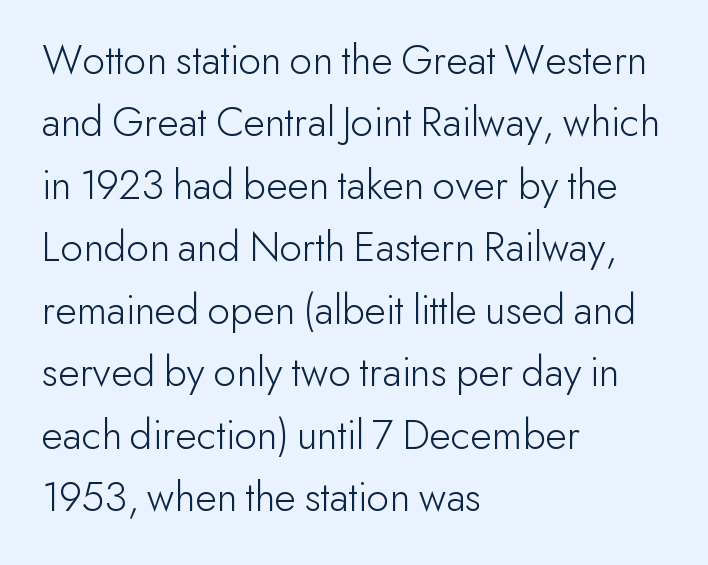
The image shows 44 px light sans-serif type, upright; set left-aligned, normal line spacing (1.42x), normal letter spacing, not underlined; low stroke contrast and a small x-height.
